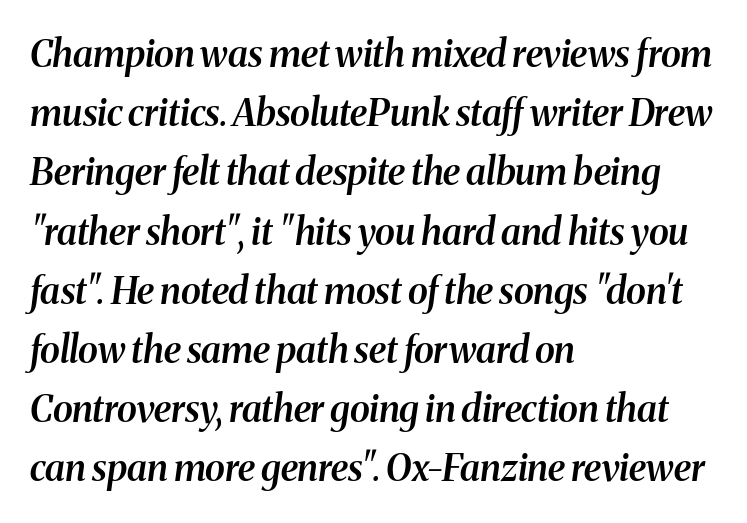
Q: Is the text bold? A: Semi-bold.
Q: Is the text italic (slanted)? A: Yes, it leans right by about 8 degrees.
Q: Is the typeface a serif or a sans-serif typeface? A: Serif.
Q: Is the text underlined? A: No.
Q: How is the paragraph aligned? A: Left-aligned.
Q: Is the spacing between letters normal or unusually wide? A: Normal.
Q: Is the spacing between lines tight, normal or loose? A: Normal.
Q: Width (condensed, normal, or wide)? A: Normal.
Q: Stroke contrast? A: Medium.
Q: x-height? A: Medium.
Q: Monospaced? A: No.
